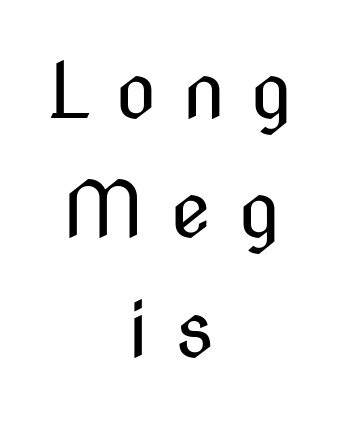
The image shows 76 px regular-weight, condensed sans-serif type, upright; set centered, normal line spacing (1.57x), unusually wide letter spacing (+0.34 em), not underlined; medium stroke contrast and a medium x-height.
